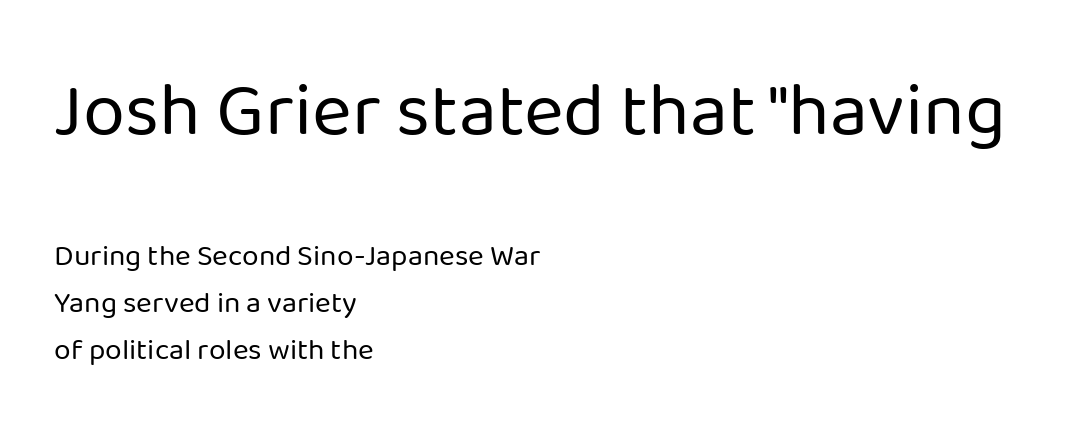
The lines in this sample share a left origin and differ only in where they stop. Classification — sans serif. What stands out about the letter spacing? Nothing — it is the standard amount. Is the lower block the larger one? No — the upper block carries the bigger type.
